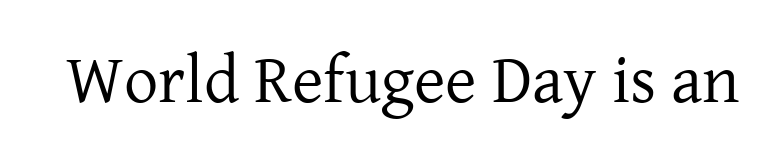
Q: Is the text bold? A: No.
Q: Is the text italic (slanted)? A: No, it is upright.
Q: Is the typeface a serif or a sans-serif typeface? A: Serif.
Q: Is the text underlined? A: No.
Q: Is the spacing between letters normal or unusually wide? A: Normal.
Q: Width (condensed, normal, or wide)? A: Normal.
Q: Stroke contrast? A: Low.
Q: x-height? A: Medium.
Q: Monospaced? A: No.
